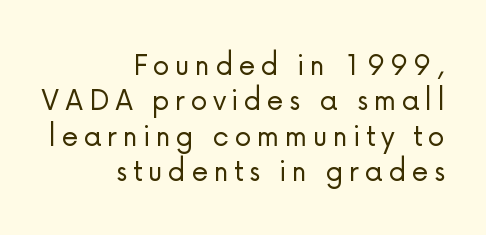
The image shows 34 px light sans-serif type, upright; set right-aligned, tight line spacing (1.04x), not underlined; low stroke contrast and a medium x-height.
